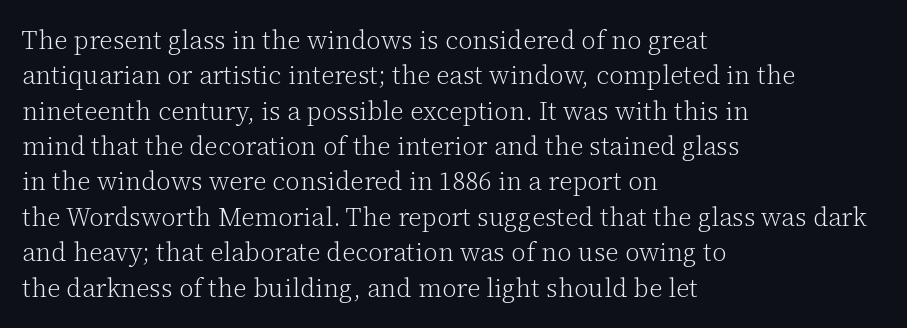
Q: Is the text bold? A: No.
Q: Is the text italic (slanted)? A: No, it is upright.
Q: Is the text underlined? A: No.
Q: How is the paragraph aligned? A: Left-aligned.
Q: Is the spacing between letters normal or unusually wide? A: Normal.
Q: Is the spacing between lines tight, normal or loose? A: Normal.
